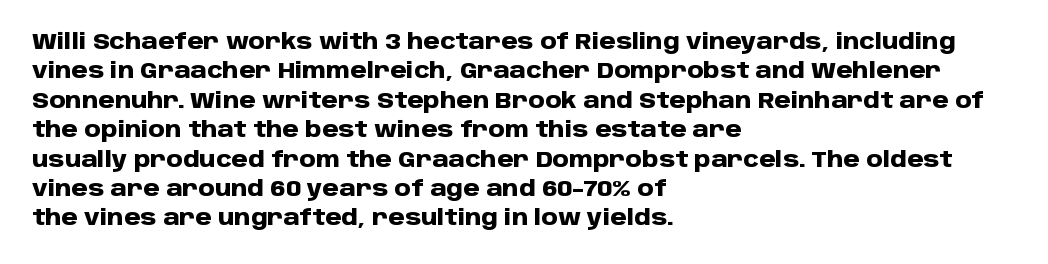
Posture: upright roman. Underlining? Definitely not there. Each line starts at the same left margin while the right side varies. Stroke thickness is high; the sample reads as a true bold. The block of text has a typical density, with ordinary space between rows.
